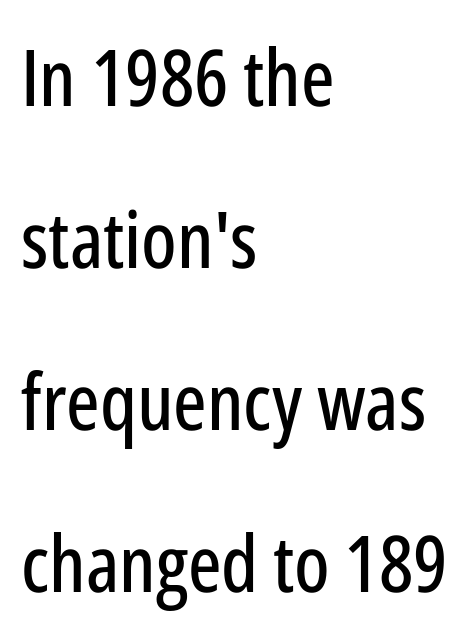
Q: Is the text italic (slanted)? A: No, it is upright.
Q: Is the typeface a serif or a sans-serif typeface? A: Sans-serif.
Q: Is the text underlined? A: No.
Q: How is the paragraph aligned? A: Left-aligned.
Q: Is the spacing between letters normal or unusually wide? A: Normal.
Q: Is the spacing between lines tight, normal or loose? A: Loose.
Q: Width (condensed, normal, or wide)? A: Condensed.
Q: Stroke contrast? A: Low.
Q: x-height? A: Medium.
Q: Monospaced? A: No.
